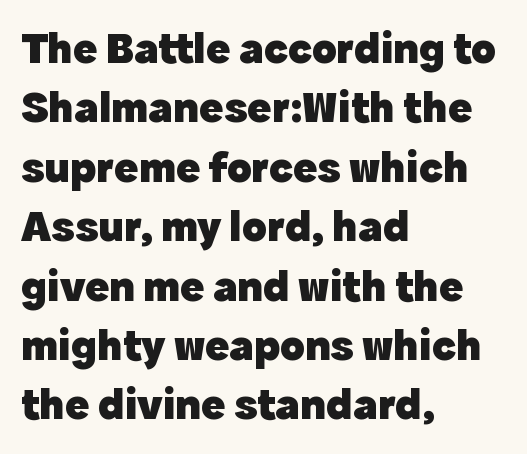
Serif or sans? Sans — the stroke terminals are bare. Teacher's note: observe the even left margin — that is flush-left alignment. The type sits square on the baseline with zero lean. These lines are rendered in a variable-pitch font.
